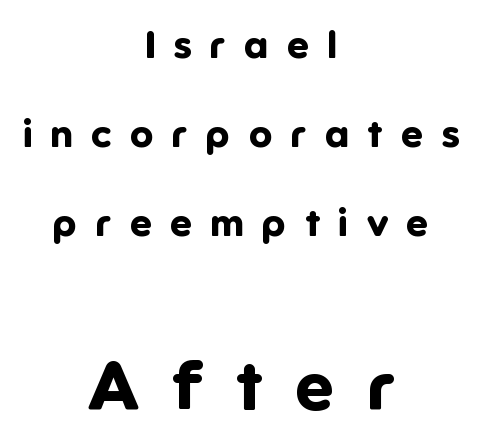
Q: Is the text bold? A: Yes.
Q: Is the text italic (slanted)? A: No, it is upright.
Q: Is the typeface a serif or a sans-serif typeface? A: Sans-serif.
Q: Is the text underlined? A: No.
Q: How is the paragraph aligned? A: Centered.
Q: Is the spacing between letters normal or unusually wide? A: Unusually wide.
Q: Is the spacing between lines tight, normal or loose? A: Loose.
Q: Which block of text is set in a larger size, the first (top) or the second (bottom)? A: The second (bottom) one.
Q: Width (condensed, normal, or wide)? A: Normal.
Q: Stroke contrast? A: Low.
Q: x-height? A: Medium.
Q: Monospaced? A: No.
